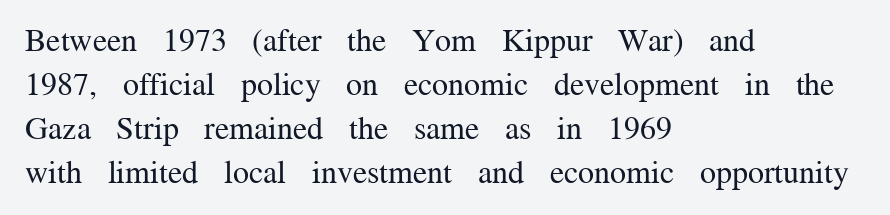
The image shows 32 px regular-weight serif type, upright; set left-aligned, normal line spacing (1.37x), normal letter spacing, not underlined; medium stroke contrast and a medium x-height.
